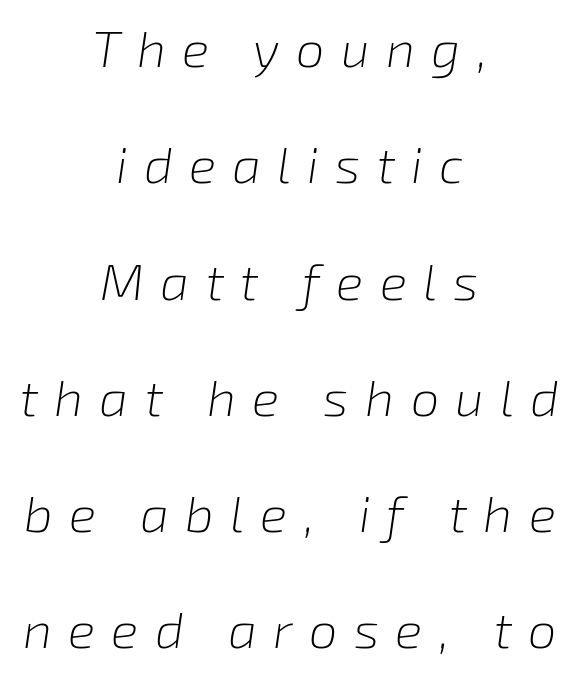
{"italic": "yes", "lean": "right", "slant_degrees": 8, "bold": "no", "weight": "light", "width": "normal", "stroke_contrast": "low", "x_height": "medium", "monospaced": "no", "underline": "no", "align": "center", "line_spacing": "loose", "line_spacing_ratio": 2.28, "letter_spacing": "wide", "letter_spacing_em": 0.32, "glyph_px": 51}
